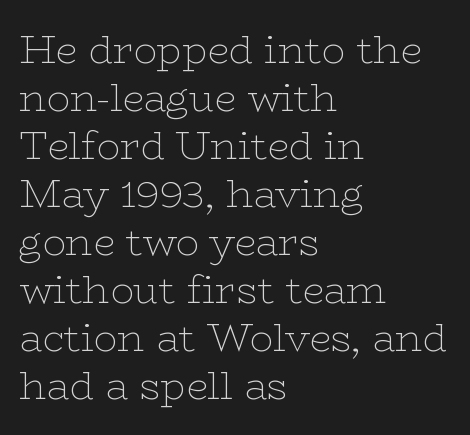
Q: Is the text bold? A: No.
Q: Is the text italic (slanted)? A: No, it is upright.
Q: Is the typeface a serif or a sans-serif typeface? A: Serif.
Q: Is the text underlined? A: No.
Q: How is the paragraph aligned? A: Left-aligned.
Q: Is the spacing between letters normal or unusually wide? A: Normal.
Q: Width (condensed, normal, or wide)? A: Wide.
Q: Stroke contrast? A: Low.
Q: x-height? A: Medium.
Q: Monospaced? A: No.
